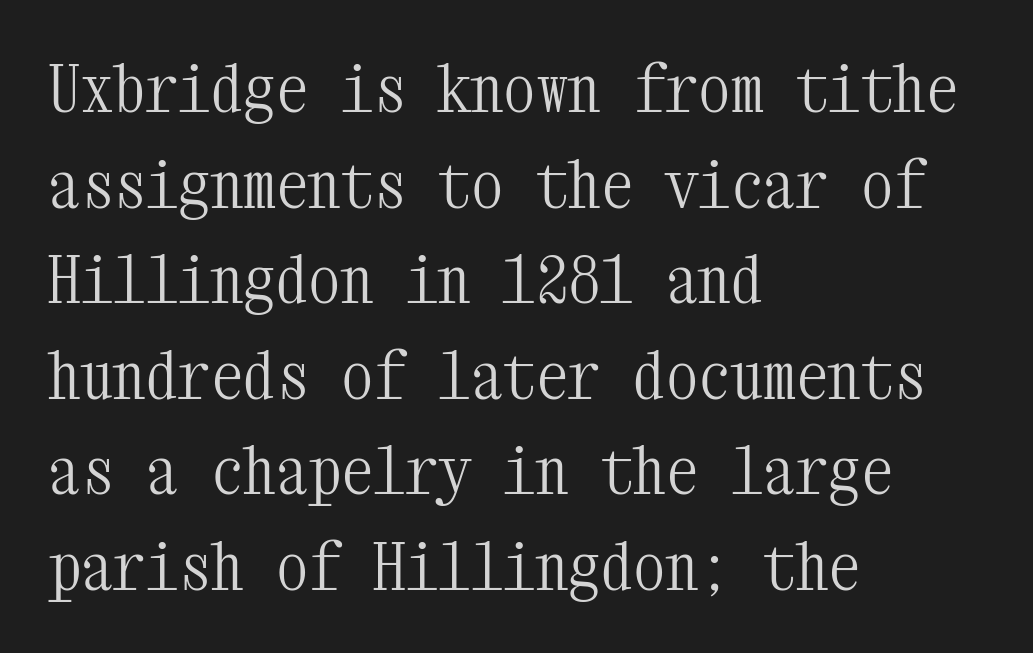
Q: Is the text bold? A: No.
Q: Is the text italic (slanted)? A: No, it is upright.
Q: Is the typeface a serif or a sans-serif typeface? A: Serif.
Q: Is the text underlined? A: No.
Q: How is the paragraph aligned? A: Left-aligned.
Q: Is the spacing between letters normal or unusually wide? A: Normal.
Q: Is the spacing between lines tight, normal or loose? A: Normal.
Q: Width (condensed, normal, or wide)? A: Condensed.
Q: Stroke contrast? A: Medium.
Q: x-height? A: Medium.
Q: Monospaced? A: Yes.
